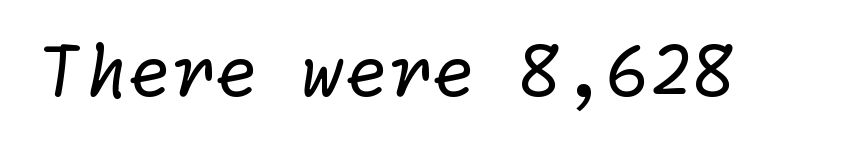
Q: Is the text bold? A: No.
Q: Is the typeface a serif or a sans-serif typeface? A: Sans-serif.
Q: Is the text underlined? A: No.
Q: Is the spacing between letters normal or unusually wide? A: Normal.
Q: Width (condensed, normal, or wide)? A: Normal.
Q: Stroke contrast? A: Low.
Q: x-height? A: Medium.
